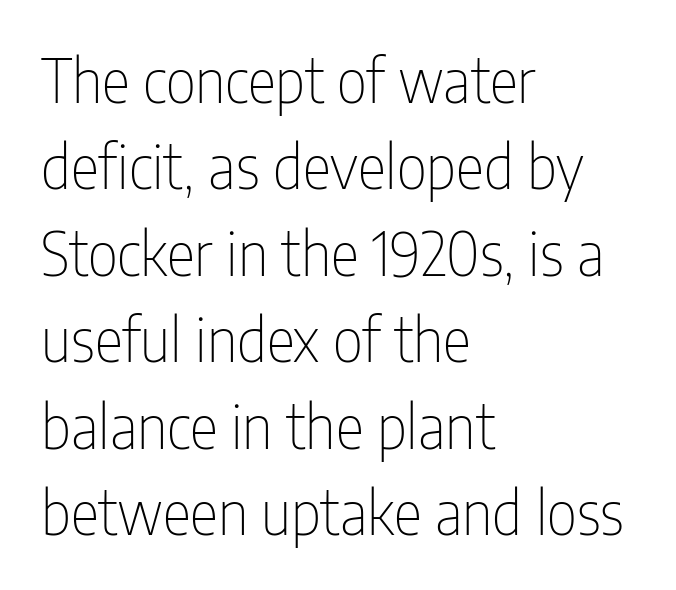
{"serif": "no", "italic": "no", "bold": "no", "weight": "thin", "width": "condensed", "stroke_contrast": "low", "x_height": "medium", "monospaced": "no", "underline": "no", "align": "left", "line_spacing": "normal", "line_spacing_ratio": 1.44, "letter_spacing": "normal", "letter_spacing_em": 0.0, "glyph_px": 60}
